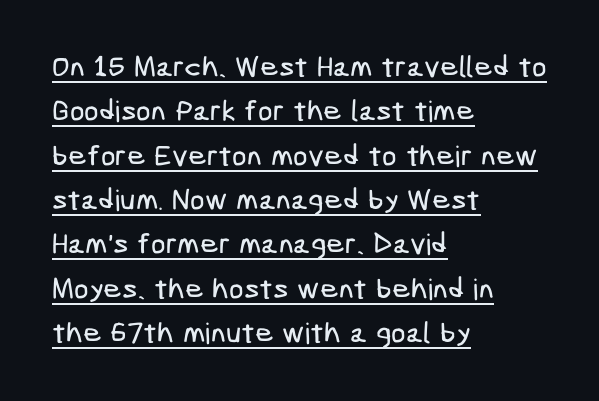
The image shows 29 px condensed sans-serif type; set left-aligned, normal line spacing (1.53x), normal letter spacing, underlined; low stroke contrast and a medium x-height.
